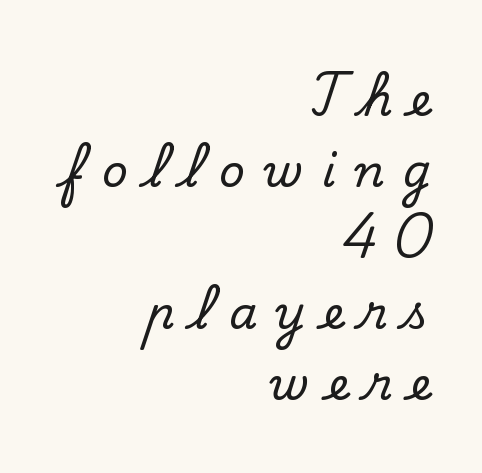
These lines are composed in type with serifs. Is this a fixed-width face? No — the glyphs have proportional, varying widths. The rendering inserts visible extra space after every character.
